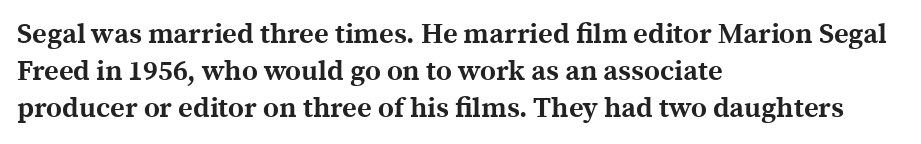
{"serif": "yes", "italic": "no", "bold": "yes", "weight": "bold", "width": "normal", "x_height": "medium", "monospaced": "no", "underline": "no", "align": "left", "line_spacing": "normal", "line_spacing_ratio": 1.32, "letter_spacing": "normal", "letter_spacing_em": 0.0, "glyph_px": 28}
